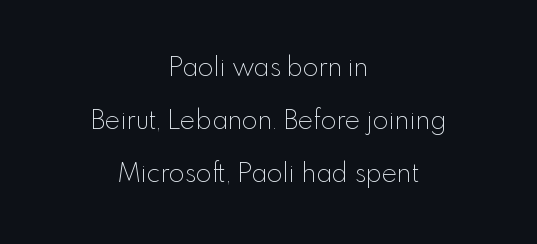
{"italic": "no", "bold": "no", "underline": "no", "align": "center", "line_spacing": "loose", "line_spacing_ratio": 2.03, "letter_spacing": "normal", "letter_spacing_em": 0.0, "glyph_px": 26}
